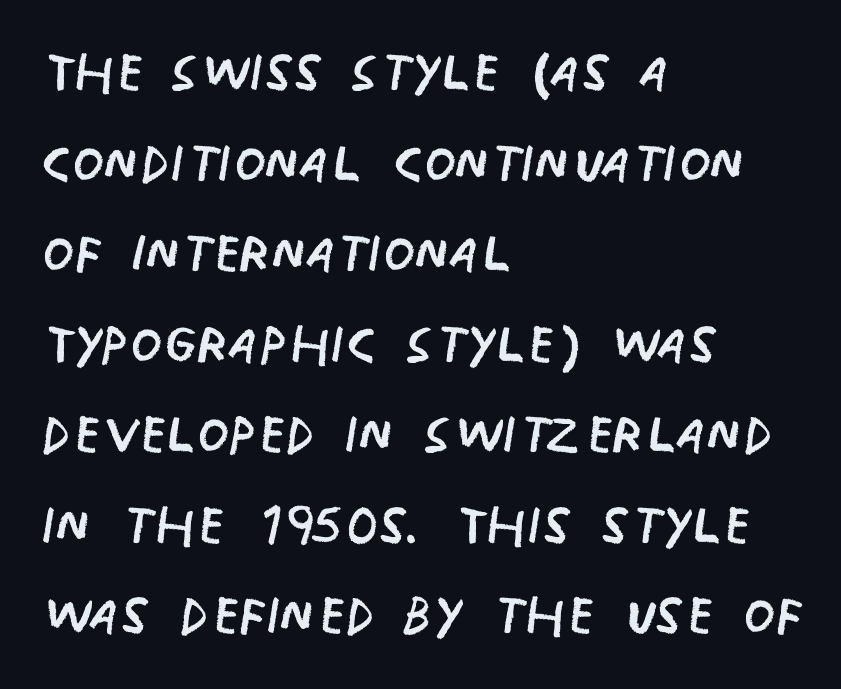
The baseline area is clear. Spacing verdict: proportional, widths tailored to each character. Serif or sans? Sans — the stroke terminals are bare. The ragged edge is on the right, which tells us the setting is flush left.
